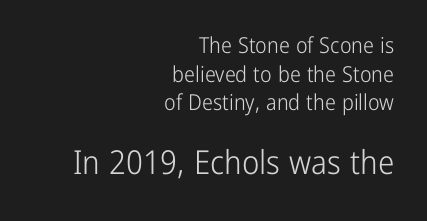
The image shows 33 px light, condensed sans-serif type, upright; set right-aligned, normal line spacing (1.3x), normal letter spacing, not underlined; the second (bottom) block is 1.5x larger; low stroke contrast and a medium x-height.
